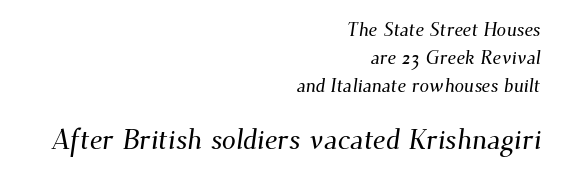
Inter-character spacing is left at the font's built-in metrics. The letters advance in unequal steps, a hallmark of proportional type. The ragged edge is on the left, which tells us the setting is flush right. Summary of vertical rhythm: regular, with standard interline spacing.
